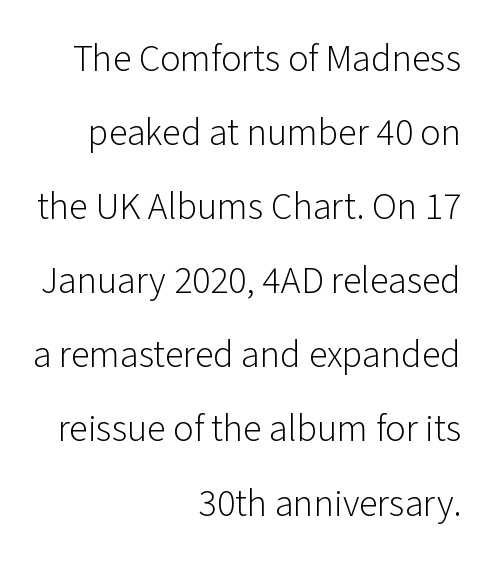
The image shows 38 px light sans-serif type, upright; set right-aligned, loose line spacing (1.95x), normal letter spacing, not underlined; low stroke contrast and a medium x-height.
